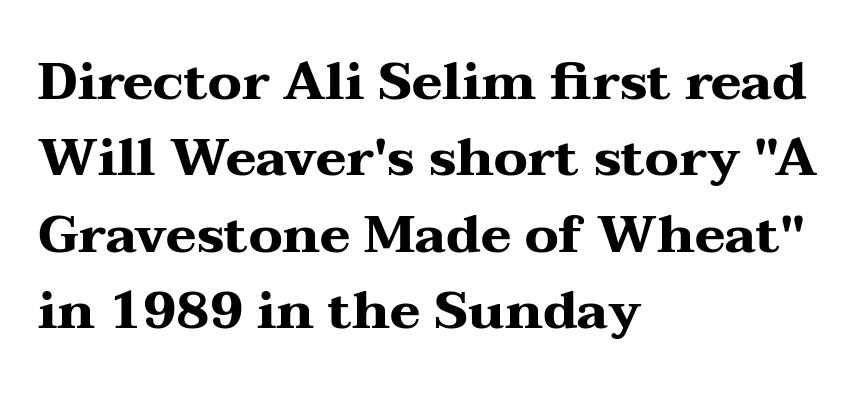
Q: Is the text bold? A: Yes.
Q: Is the text italic (slanted)? A: No, it is upright.
Q: Is the typeface a serif or a sans-serif typeface? A: Serif.
Q: Is the text underlined? A: No.
Q: How is the paragraph aligned? A: Left-aligned.
Q: Is the spacing between letters normal or unusually wide? A: Normal.
Q: Is the spacing between lines tight, normal or loose? A: Normal.
Q: Width (condensed, normal, or wide)? A: Wide.
Q: Stroke contrast? A: Medium.
Q: x-height? A: Medium.
Q: Monospaced? A: No.
